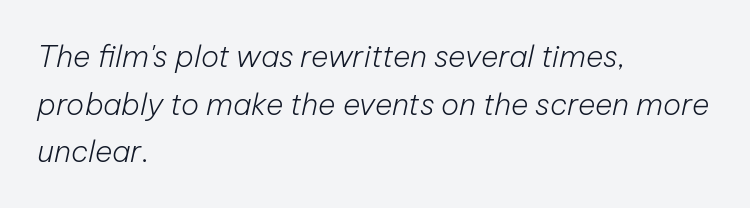
Q: Is the text bold? A: No.
Q: Is the text italic (slanted)? A: Yes, it leans right by about 12 degrees.
Q: Is the text underlined? A: No.
Q: How is the paragraph aligned? A: Left-aligned.
Q: Is the spacing between letters normal or unusually wide? A: Normal.
Q: Is the spacing between lines tight, normal or loose? A: Normal.
Q: Width (condensed, normal, or wide)? A: Normal.
Q: Stroke contrast? A: Low.
Q: x-height? A: Medium.
Q: Monospaced? A: No.
